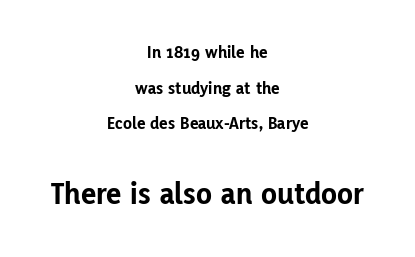
Emphasis by weight is at full strength: bold. Looks like regular typesetting: each glyph gets only the width it needs. Widely set lines give the paragraph a tall, airy silhouette. Default kerning and tracking; the words read as compact shapes.
